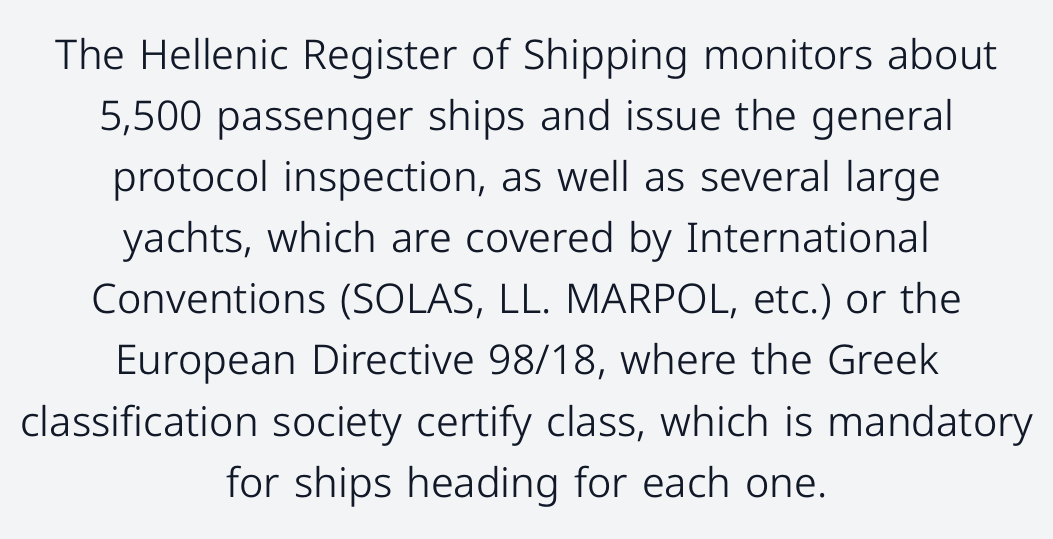
Honestly, the letter spacing is just normal — you wouldn't notice it. It's the straight-up-and-down kind of type. You could not count columns in this text — the font is proportionally spaced. Heaviness? Minimal to ordinary, like unemphasized prose. If you folded the block vertically in half, each line would mirror itself in length. The specimen omits any rule beneath the text block's lines.
